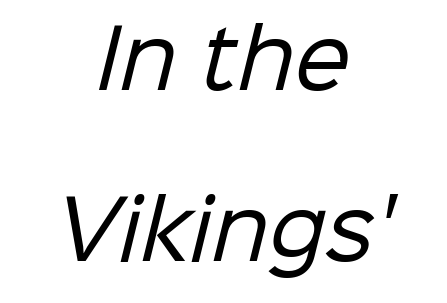
The image shows 79 px regular-weight sans-serif type; set centered, loose line spacing (2.16x), normal letter spacing, not underlined; low stroke contrast and a medium x-height.
